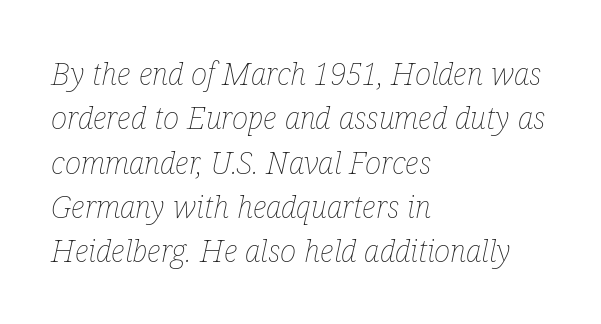
The rendering keeps characters at their native spacing. The paragraph has a hard left edge and a soft right edge. Ink coverage per letter is moderate at most. Unmarked baselines from the first word to the last. Is there much room between lines? A standard amount, neither cramped nor airy.
